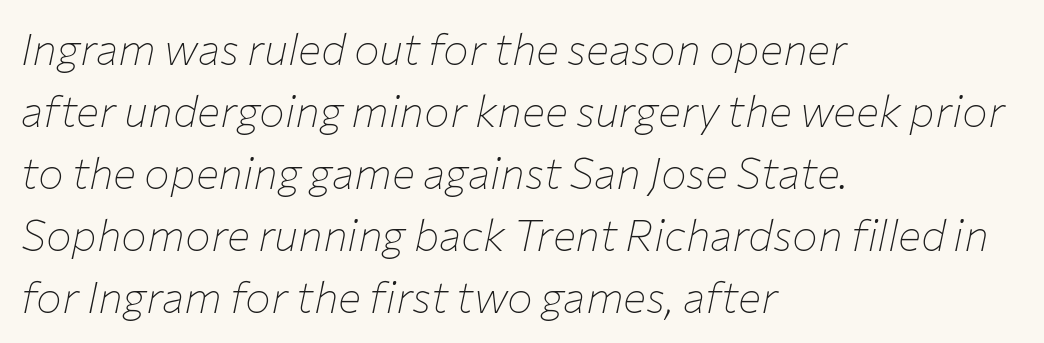
The image shows 43 px thin type, italic (leaning right); set left-aligned, normal line spacing (1.44x), normal letter spacing, not underlined; low stroke contrast and a medium x-height.
